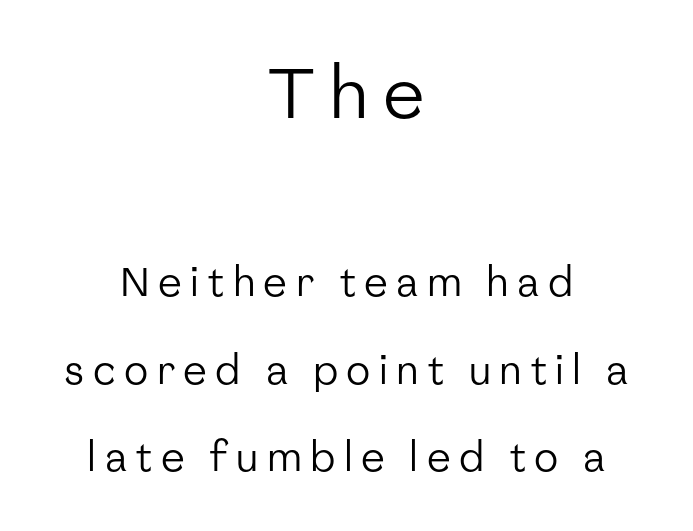
{"serif": "no", "italic": "no", "bold": "no", "weight": "regular", "width": "normal", "stroke_contrast": "low", "x_height": "medium", "monospaced": "no", "underline": "no", "align": "center", "line_spacing": "loose", "line_spacing_ratio": 2.19, "letter_spacing": "wide", "letter_spacing_em": 0.21, "larger_block": "first", "size_ratio": 1.75, "glyph_px": 70}
